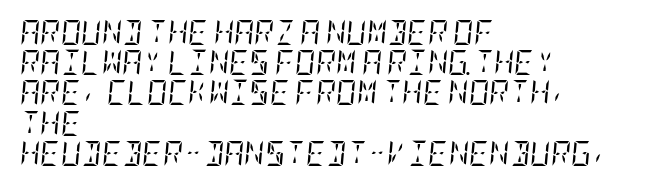
Q: Is the text bold? A: No.
Q: Is the text italic (slanted)? A: Yes, it leans right by about 5 degrees.
Q: Is the text underlined? A: No.
Q: How is the paragraph aligned? A: Left-aligned.
Q: Is the spacing between letters normal or unusually wide? A: Normal.
